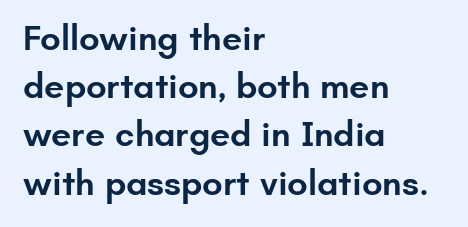
The image shows 36 px semibold sans-serif type, upright; set left-aligned, normal line spacing (1.34x), normal letter spacing, not underlined; low stroke contrast and a small x-height.
